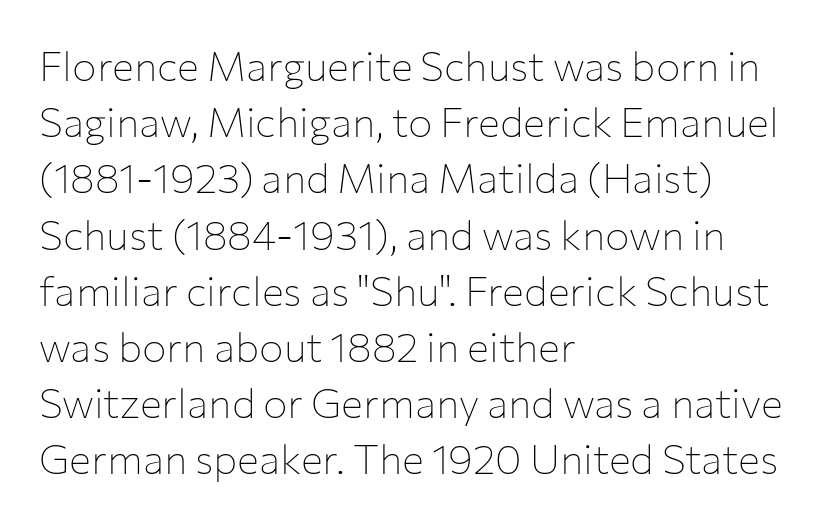
Nothing unusual about the tracking: characters are spaced as the font intends. Notice how descenders clear the ascenders below comfortably — that's standard leading. Glance below the letters and you will spot only blank space. Every row of glyphs begins at an identical x-position on the left. Quick note: not italic, upright.
